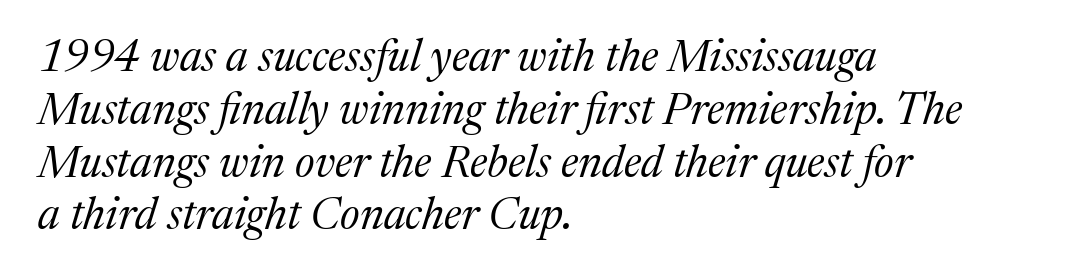
The image shows 44 px regular-weight serif type, italic (leaning right); set left-aligned, line spacing 1.2x, normal letter spacing, not underlined; medium stroke contrast and a medium x-height.
